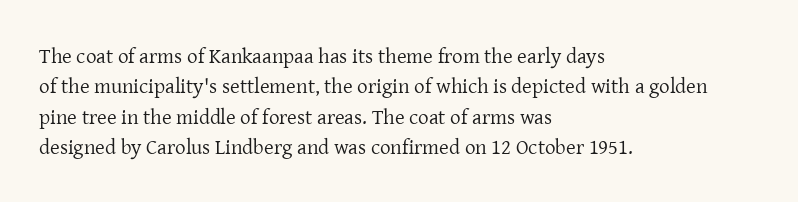
Letter spacing: default. Ink coverage per letter is moderate at most. The rag falls on the right side of this text block. Descenders are the only things crossing below the line. This block has exactly the height ordinary leading produces. This is the regular roman posture of the typeface.
